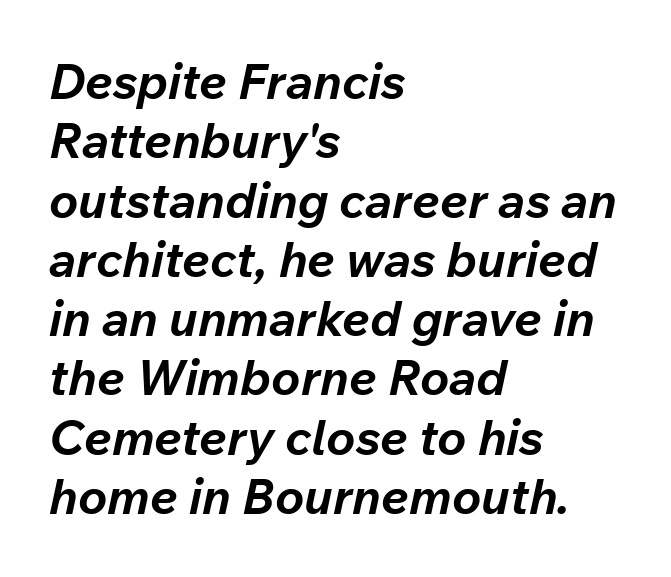
The image shows 49 px bold type, italic (leaning right); set left-aligned, line spacing 1.21x, normal letter spacing, not underlined; low stroke contrast and a medium x-height.
